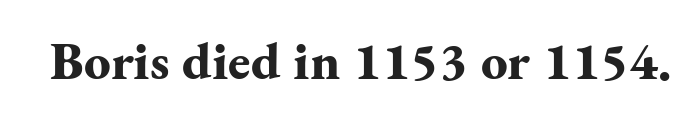
Q: Is the text bold? A: Yes.
Q: Is the text italic (slanted)? A: No, it is upright.
Q: Is the typeface a serif or a sans-serif typeface? A: Serif.
Q: Is the text underlined? A: No.
Q: Is the spacing between letters normal or unusually wide? A: Normal.
Q: Width (condensed, normal, or wide)? A: Normal.
Q: Stroke contrast? A: Medium.
Q: x-height? A: Small.
Q: Monospaced? A: No.
